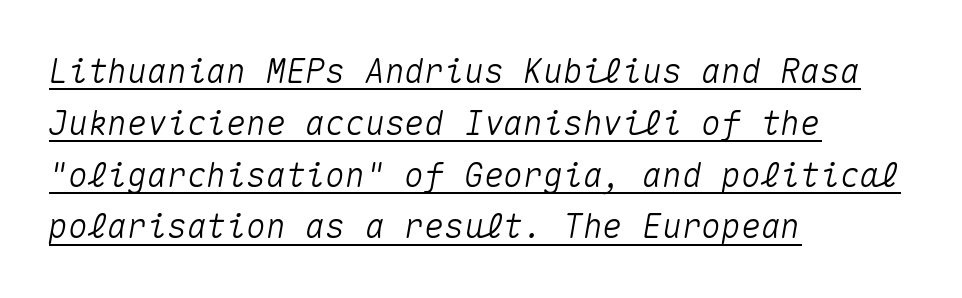
The image shows 33 px text type, italic (leaning right), monospaced; set left-aligned, normal line spacing (1.57x), normal letter spacing, underlined; medium stroke contrast and a medium x-height.
